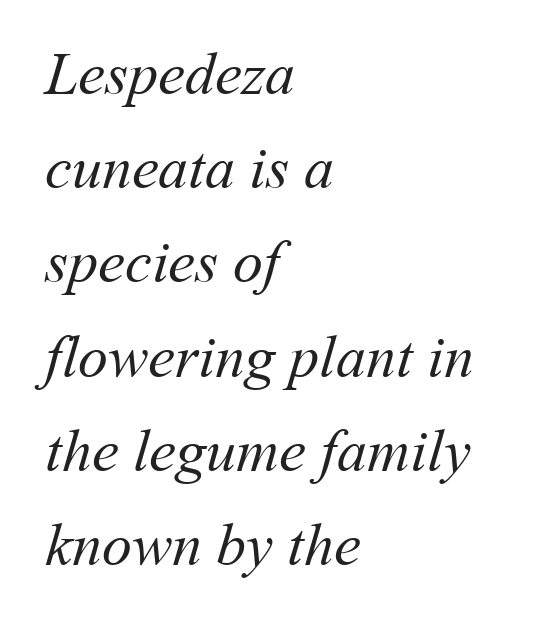
{"bold": "no", "weight": "regular", "width": "normal", "stroke_contrast": "medium", "x_height": "medium", "monospaced": "no", "underline": "no", "align": "left", "line_spacing": "normal", "line_spacing_ratio": 1.57, "letter_spacing": "normal", "letter_spacing_em": 0.0, "glyph_px": 60}
